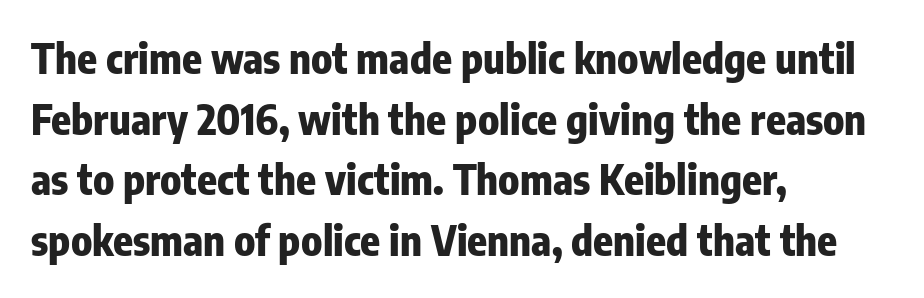
Q: Is the text bold? A: Yes.
Q: Is the text italic (slanted)? A: No, it is upright.
Q: Is the typeface a serif or a sans-serif typeface? A: Sans-serif.
Q: Is the text underlined? A: No.
Q: How is the paragraph aligned? A: Left-aligned.
Q: Is the spacing between letters normal or unusually wide? A: Normal.
Q: Is the spacing between lines tight, normal or loose? A: Normal.
Q: Width (condensed, normal, or wide)? A: Condensed.
Q: Stroke contrast? A: Low.
Q: x-height? A: Medium.
Q: Monospaced? A: No.
